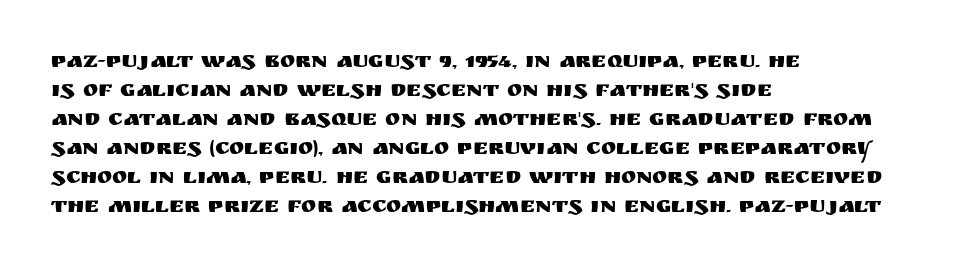
The image shows 23 px text type, upright; set left-aligned, normal line spacing (1.26x), normal letter spacing, not underlined.
